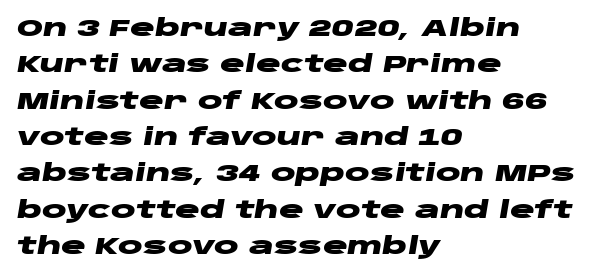
Q: Is the text bold? A: Yes.
Q: Is the text italic (slanted)? A: Yes, it leans right by about 10 degrees.
Q: Is the text underlined? A: No.
Q: How is the paragraph aligned? A: Left-aligned.
Q: Is the spacing between letters normal or unusually wide? A: Normal.
Q: Is the spacing between lines tight, normal or loose? A: Normal.
